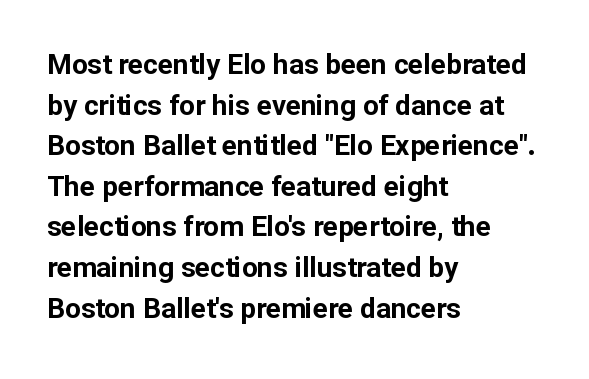
These lines are composed in type without serifs. Between one letter and the next there's only the usual sliver of space. A typesetter would call this proportional, since set widths differ per character. Regular leading. The strip under each line holds only bare page.
